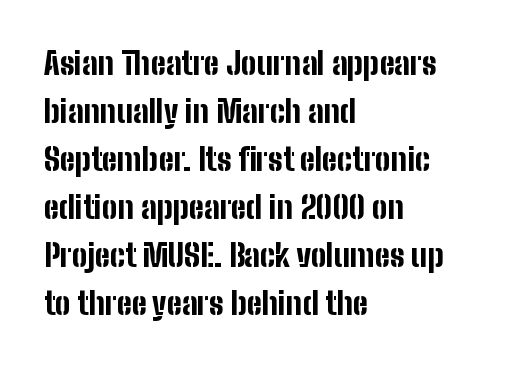
{"serif": "no", "italic": "no", "bold": "yes", "weight": "bold", "width": "condensed", "stroke_contrast": "low", "x_height": "medium", "monospaced": "no", "underline": "no", "align": "left", "line_spacing": "normal", "line_spacing_ratio": 1.55, "letter_spacing": "normal", "letter_spacing_em": 0.0, "glyph_px": 31}
